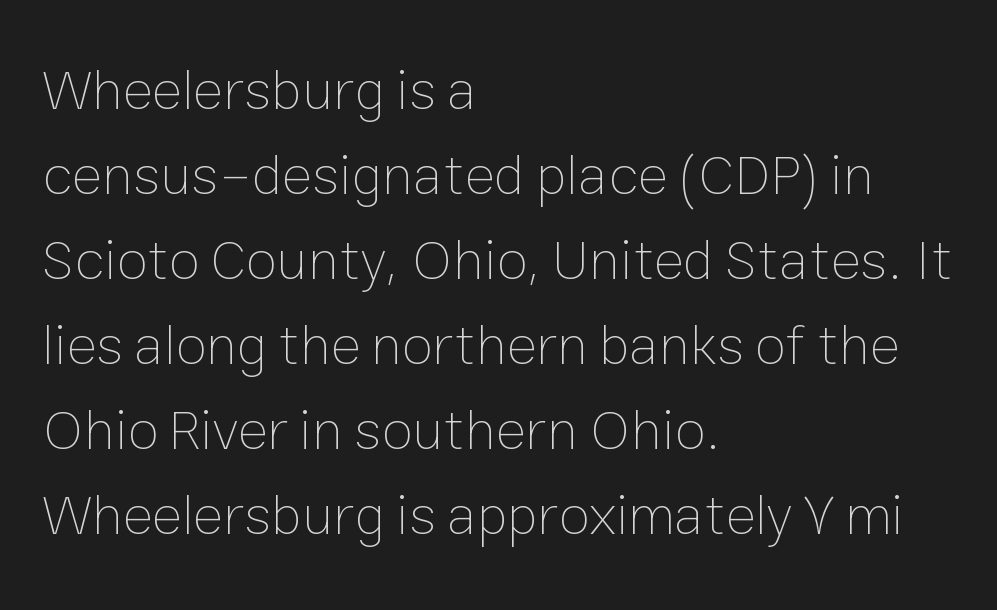
Compared with a centered layout, this one pins lines to the left instead. Italic? Not at all — the glyphs are vertical. Think of a printed novel: that variable character pitch is what you see here. Students, observe: this is what conventionally led text looks like. Bold? No — there's no thickening of the strokes.
